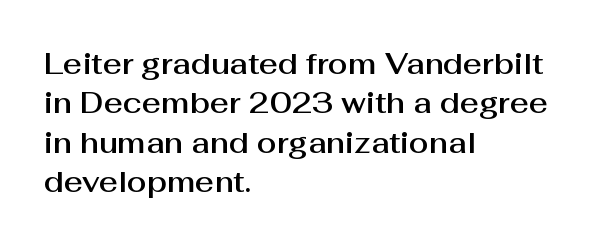
Looks like regular typesetting: each glyph gets only the width it needs. The passage is arranged the way most books set body copy — flush left. In terms of leading, this rendering sits right in the middle. The strip under each line holds only bare page. Does extra space separate the letters? No, they use regular spacing.
